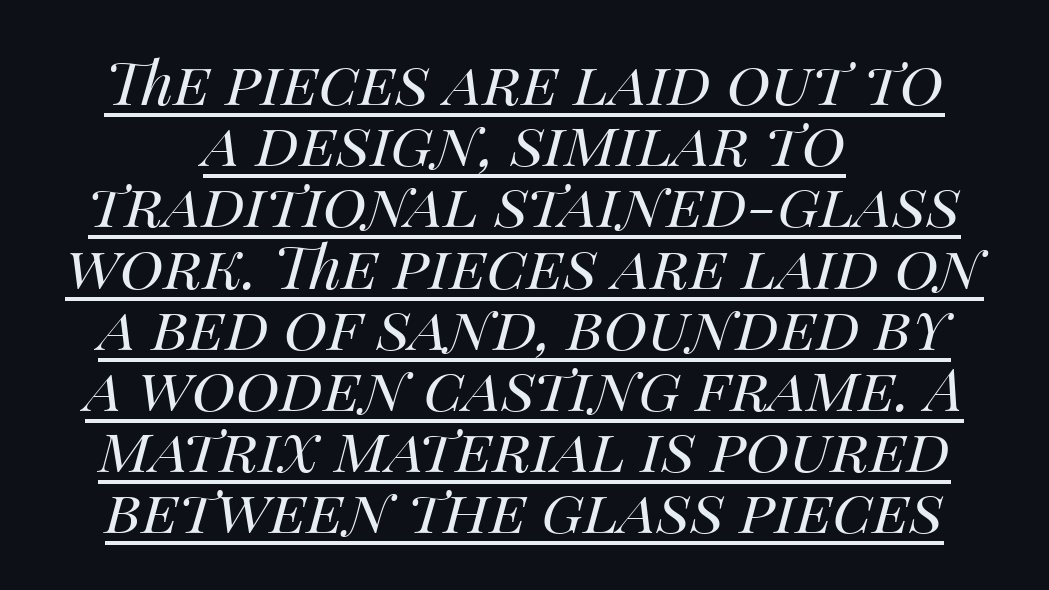
Q: Is the text bold? A: No.
Q: Is the text italic (slanted)? A: Yes, it leans right by about 14 degrees.
Q: Is the text underlined? A: Yes.
Q: Is the spacing between letters normal or unusually wide? A: Normal.
Q: Is the spacing between lines tight, normal or loose? A: Tight.
Q: Width (condensed, normal, or wide)? A: Normal.
Q: Stroke contrast? A: Medium.
Q: x-height? A: Large.
Q: Monospaced? A: No.
